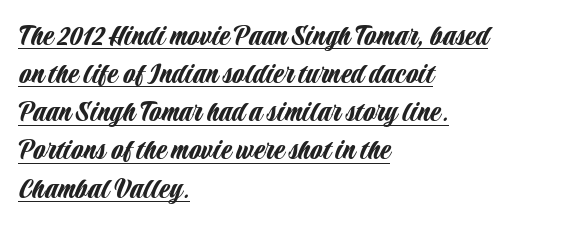
The image shows 31 px condensed sans-serif type; set left-aligned, line spacing 1.23x, normal letter spacing, underlined; low stroke contrast and a large x-height.
